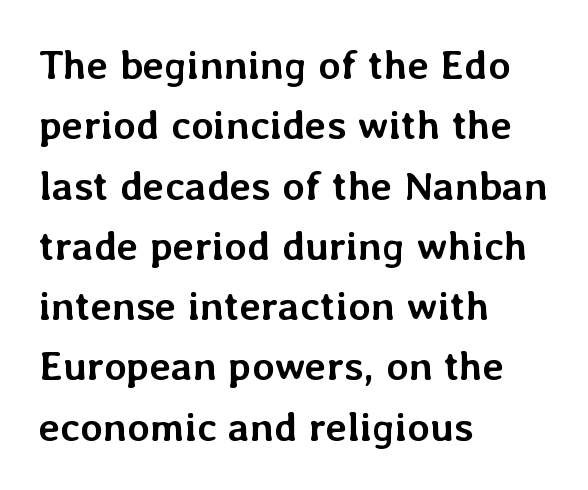
{"italic": "no", "bold": "yes", "weight": "semibold", "width": "normal", "stroke_contrast": "low", "x_height": "medium", "monospaced": "no", "underline": "no", "align": "left", "line_spacing": "normal", "line_spacing_ratio": 1.47, "letter_spacing": "normal", "letter_spacing_em": 0.0, "glyph_px": 41}
